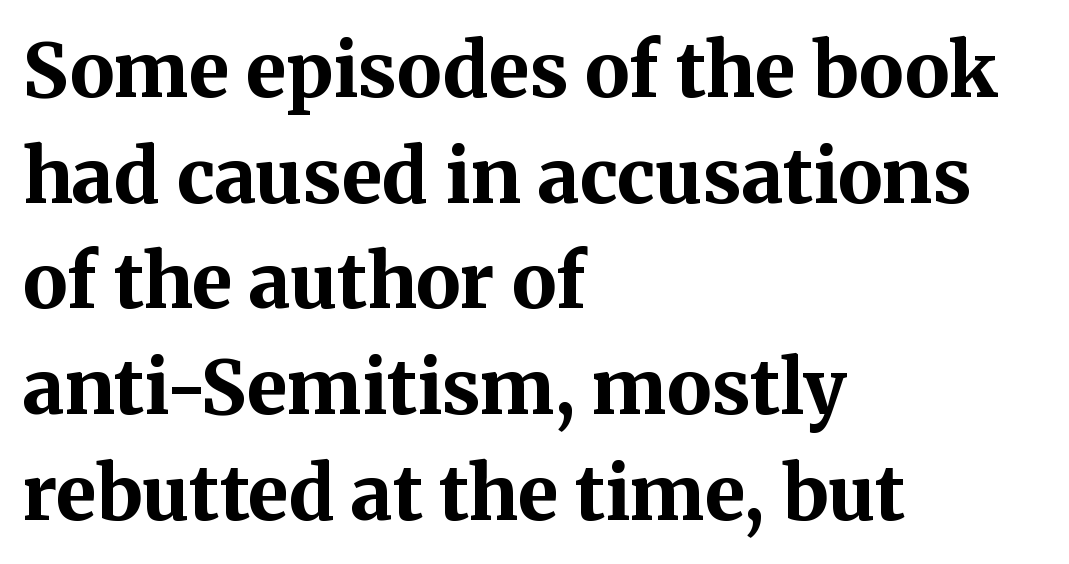
The image shows 75 px bold serif type, upright; set left-aligned, normal line spacing (1.41x), normal letter spacing, not underlined; medium stroke contrast and a medium x-height.
